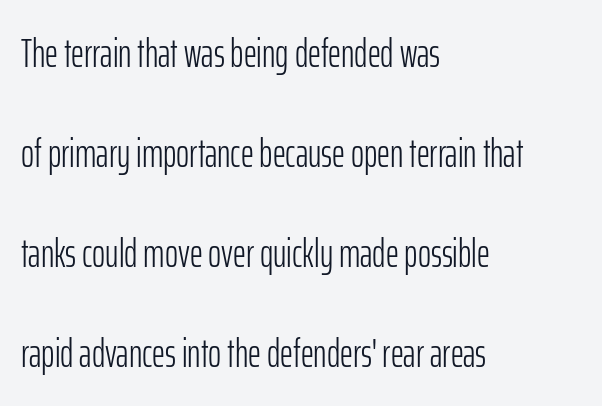
The paragraph has a hard left edge and a soft right edge. A typesetter would call this proportional, since set widths differ per character. Descenders hang freely into open space. Here the glyphs are tracked normally, forming tight word shapes.
